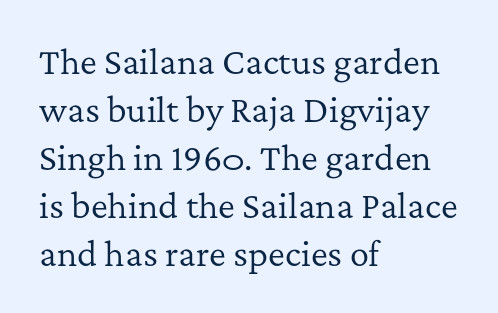
{"serif": "yes", "italic": "no", "bold": "no", "weight": "regular", "width": "normal", "stroke_contrast": "low", "x_height": "medium", "monospaced": "no", "underline": "no", "align": "left", "line_spacing": "normal", "line_spacing_ratio": 1.5, "letter_spacing": "normal", "letter_spacing_em": 0.0, "glyph_px": 32}
